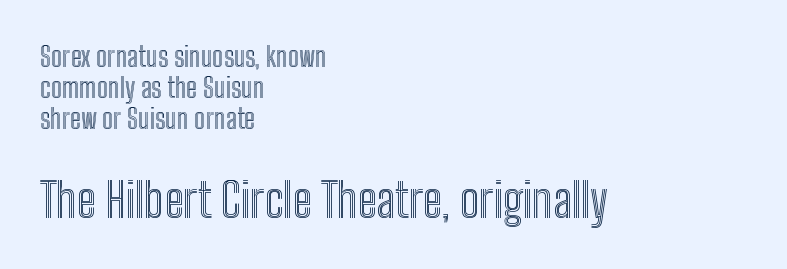
Q: Is the text italic (slanted)? A: No, it is upright.
Q: Is the text underlined? A: No.
Q: How is the paragraph aligned? A: Left-aligned.
Q: Is the spacing between letters normal or unusually wide? A: Normal.
Q: Is the spacing between lines tight, normal or loose? A: Tight.
Q: Which block of text is set in a larger size, the first (top) or the second (bottom)? A: The second (bottom) one.
Q: Width (condensed, normal, or wide)? A: Condensed.
Q: x-height? A: Medium.
Q: Monospaced? A: No.
